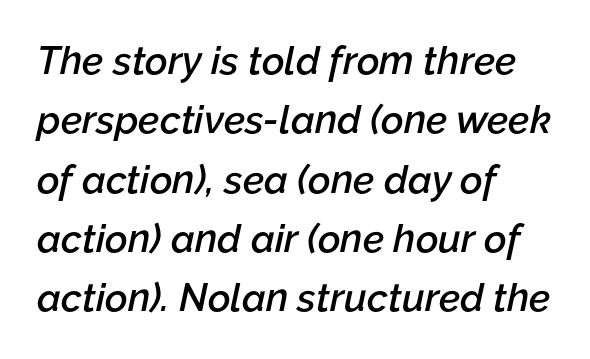
The passage shown stacks its lines at a standard gap. The face used here is proportionally spaced, like ordinary book or web type. Caption: standard tracking, unaltered. The passage shown is not underscored anywhere.
